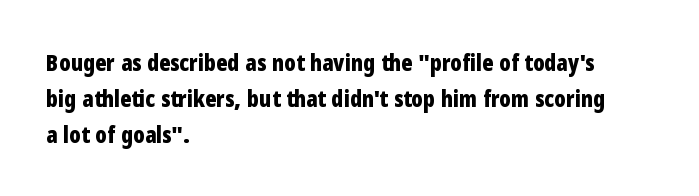
{"italic": "no", "bold": "yes", "underline": "no", "align": "left", "line_spacing": "normal", "line_spacing_ratio": 1.56, "letter_spacing": "normal", "letter_spacing_em": 0.0, "glyph_px": 23}
